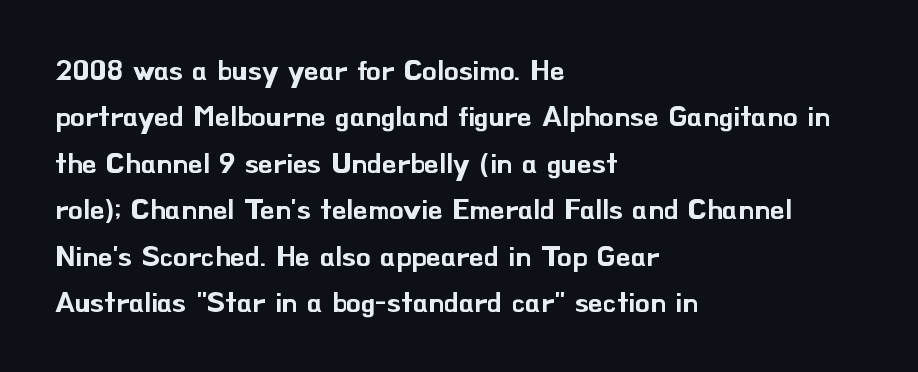
{"serif": "no", "italic": "no", "width": "normal", "stroke_contrast": "low", "x_height": "small", "monospaced": "no", "underline": "no", "align": "left", "line_spacing": "normal", "line_spacing_ratio": 1.6, "letter_spacing": "normal", "letter_spacing_em": 0.0, "glyph_px": 29}
